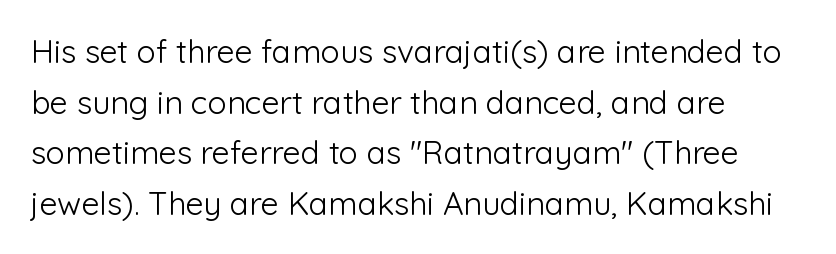
Q: Is the text bold? A: No.
Q: Is the text italic (slanted)? A: No, it is upright.
Q: Is the typeface a serif or a sans-serif typeface? A: Sans-serif.
Q: Is the text underlined? A: No.
Q: How is the paragraph aligned? A: Left-aligned.
Q: Is the spacing between letters normal or unusually wide? A: Normal.
Q: Is the spacing between lines tight, normal or loose? A: Normal.
Q: Width (condensed, normal, or wide)? A: Normal.
Q: Stroke contrast? A: Low.
Q: x-height? A: Medium.
Q: Monospaced? A: No.
